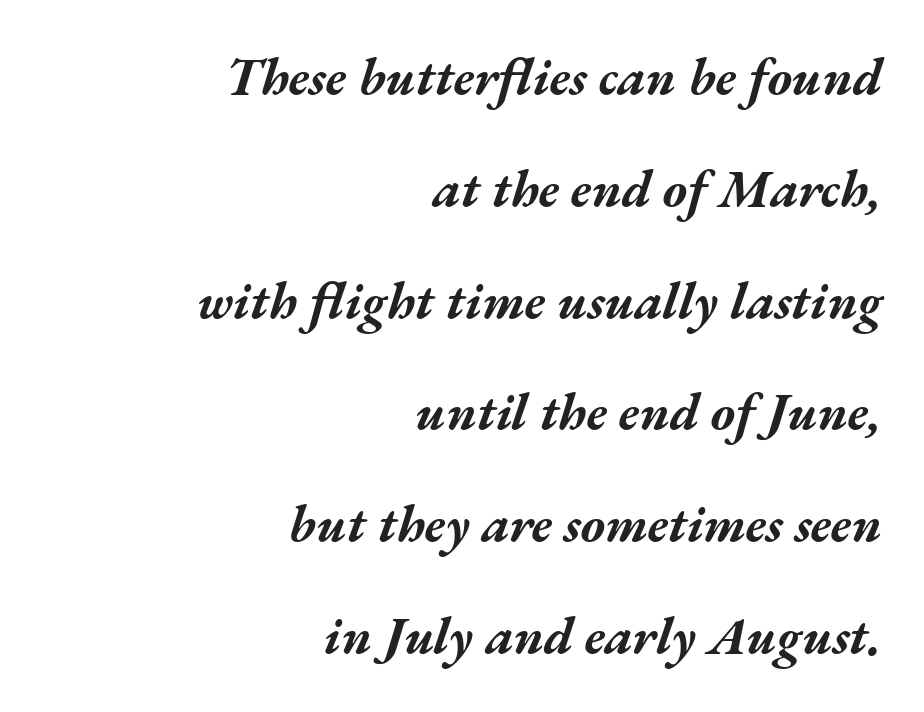
{"italic": "yes", "lean": "right", "slant_degrees": 17, "bold": "yes", "weight": "bold", "width": "wide", "stroke_contrast": "medium", "x_height": "medium", "monospaced": "no", "underline": "no", "align": "right", "line_spacing": "loose", "line_spacing_ratio": 2.15, "letter_spacing": "normal", "letter_spacing_em": 0.0, "glyph_px": 52}
